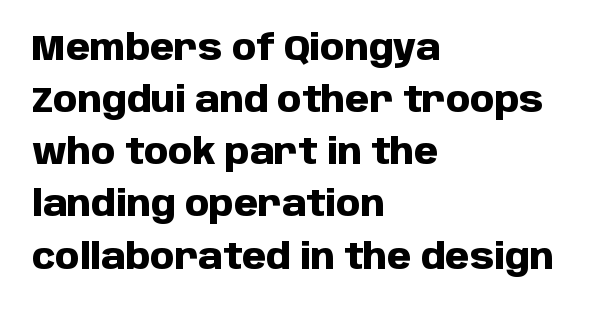
{"serif": "no", "italic": "no", "bold": "yes", "weight": "heavy", "width": "normal", "stroke_contrast": "low", "x_height": "large", "monospaced": "no", "underline": "no", "align": "left", "line_spacing": "normal", "line_spacing_ratio": 1.49, "letter_spacing": "normal", "letter_spacing_em": 0.0, "glyph_px": 35}
